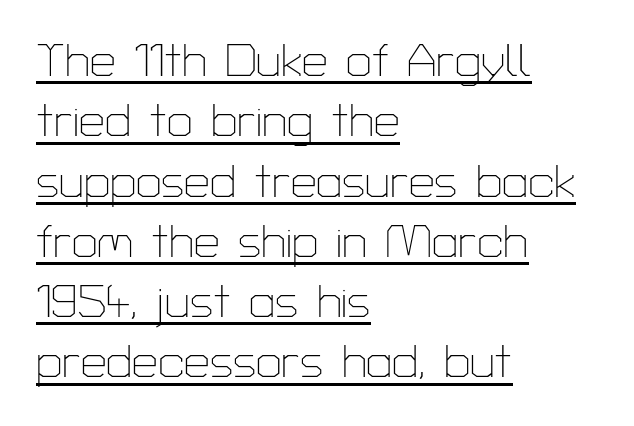
Q: Is the text bold? A: No.
Q: Is the text italic (slanted)? A: No, it is upright.
Q: Is the typeface a serif or a sans-serif typeface? A: Sans-serif.
Q: Is the text underlined? A: Yes.
Q: How is the paragraph aligned? A: Left-aligned.
Q: Is the spacing between letters normal or unusually wide? A: Normal.
Q: Is the spacing between lines tight, normal or loose? A: Normal.
Q: Width (condensed, normal, or wide)? A: Normal.
Q: Stroke contrast? A: Low.
Q: x-height? A: Medium.
Q: Monospaced? A: No.
